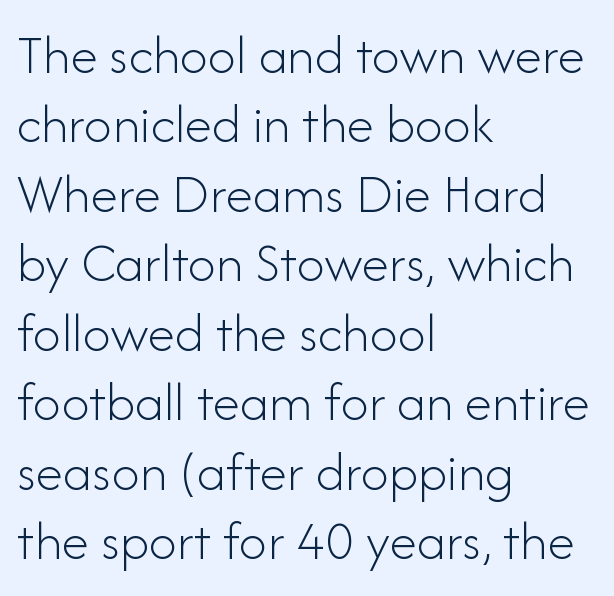
Tracking value appears to be zero — textbook default spacing. In CSS terms this would be text-align: left. Every stem runs plumb, perpendicular to the baseline. The specimen omits any rule beneath the text block's lines. Think of a printed novel: that variable character pitch is what you see here. This reads as an unemphasized weight, regular at the heaviest.
